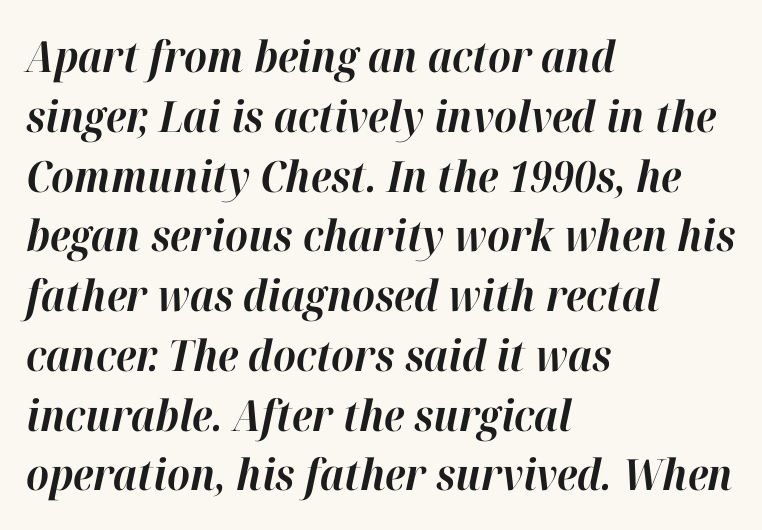
Q: Is the text bold? A: Yes.
Q: Is the text italic (slanted)? A: Yes, it leans right by about 12 degrees.
Q: Is the text underlined? A: No.
Q: How is the paragraph aligned? A: Left-aligned.
Q: Is the spacing between letters normal or unusually wide? A: Normal.
Q: Is the spacing between lines tight, normal or loose? A: Normal.
Q: Width (condensed, normal, or wide)? A: Normal.
Q: Stroke contrast? A: High.
Q: x-height? A: Medium.
Q: Monospaced? A: No.
